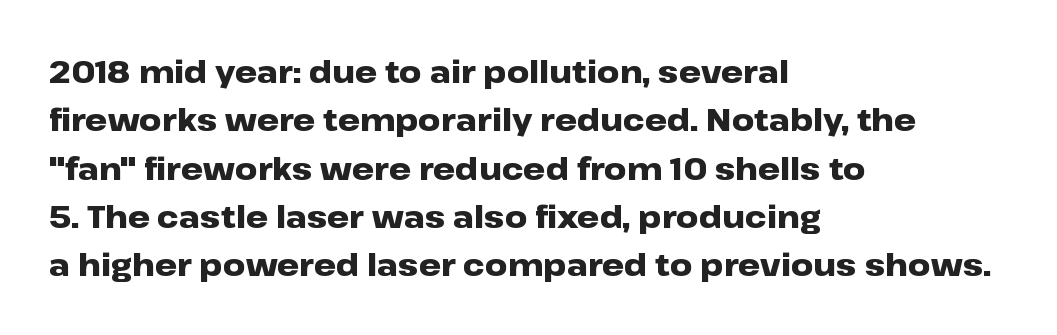
Grotesque or geometric, the face here clearly has no serifs. No word sits above an underline. The block of text has a typical density, with ordinary space between rows. How heavy is the stroke? Heavy — this is a bold. These lines are rendered in a variable-pitch font. Layout note: lines flush left.
